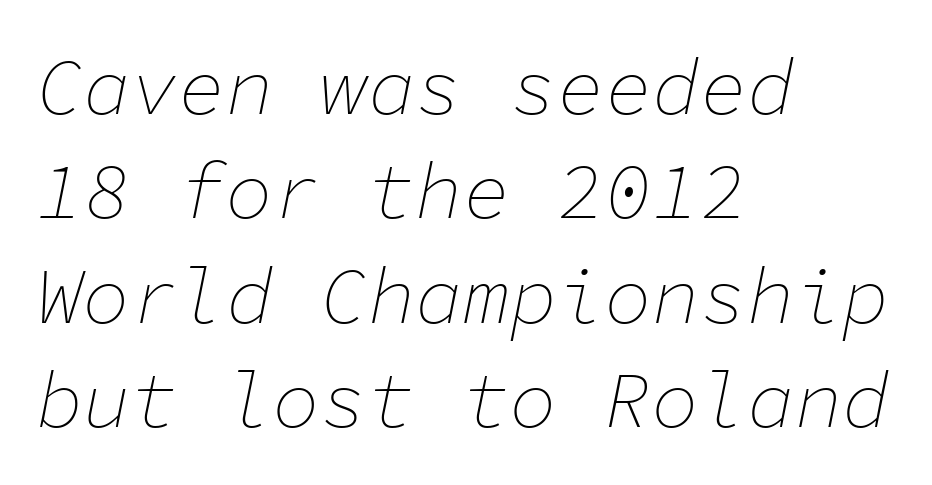
You could call the tracking neutral — neither tight nor loose. On a weight scale, this lands at 450 or below. Quick note: interline space is typical. Beneath every word, the page is bare.
